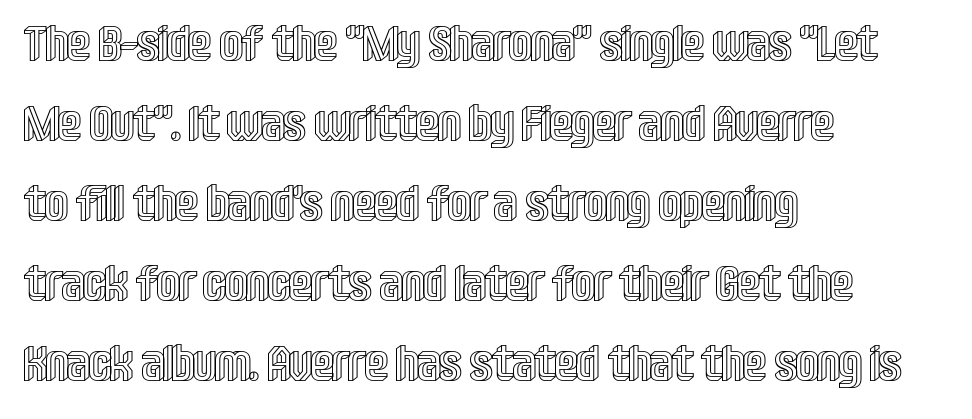
{"italic": "no", "width": "condensed", "x_height": "large", "monospaced": "no", "underline": "no", "align": "left", "line_spacing": "normal", "line_spacing_ratio": 1.6, "letter_spacing": "normal", "letter_spacing_em": 0.0, "glyph_px": 50}
